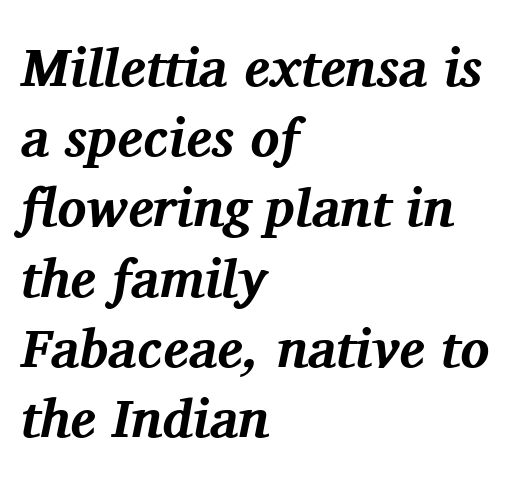
The image shows 54 px bold serif type, italic (leaning right); set left-aligned, normal line spacing (1.3x), normal letter spacing, not underlined; medium stroke contrast and a medium x-height.
